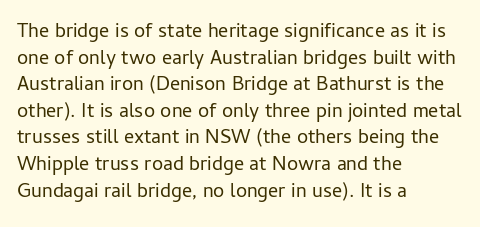
Does the copy run flush right? No — it runs flush left. The block of text has a typical density, with ordinary space between rows. This sample uses plain, unmodified letter spacing. The zone under the glyphs is completely vacant. A roman cut, with each character standing at attention. Stem width sits at or under what a default text font uses.
